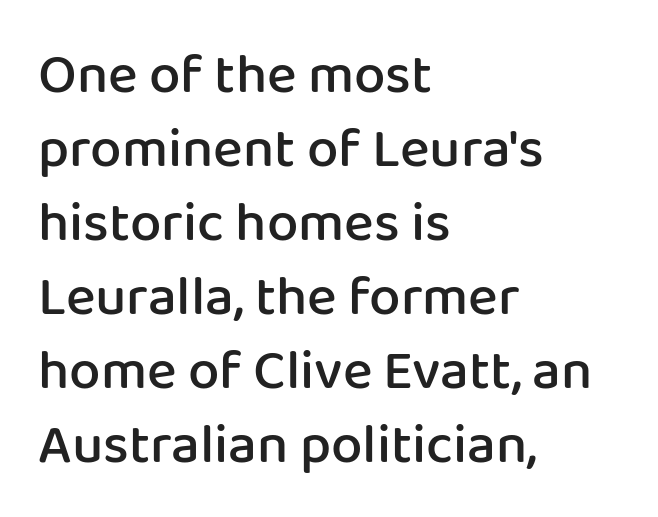
{"serif": "no", "italic": "no", "bold": "semi", "weight": "semibold", "width": "normal", "stroke_contrast": "low", "x_height": "medium", "monospaced": "no", "underline": "no", "align": "left", "line_spacing": "normal", "line_spacing_ratio": 1.32, "letter_spacing": "normal", "letter_spacing_em": 0.0, "glyph_px": 56}
